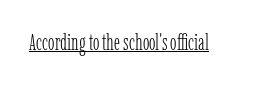
The image shows 22 px text type, upright; set normal letter spacing, underlined.
